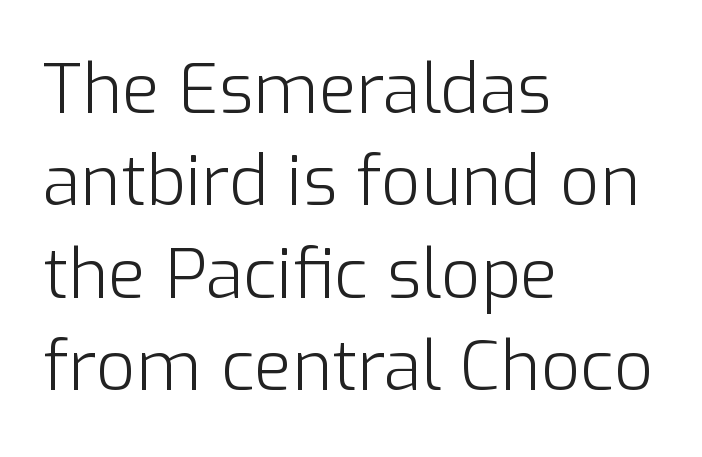
{"serif": "no", "italic": "no", "bold": "no", "weight": "light", "width": "normal", "stroke_contrast": "low", "x_height": "medium", "monospaced": "no", "underline": "no", "align": "left", "line_spacing": "normal", "line_spacing_ratio": 1.34, "letter_spacing": "normal", "letter_spacing_em": 0.0, "glyph_px": 69}
